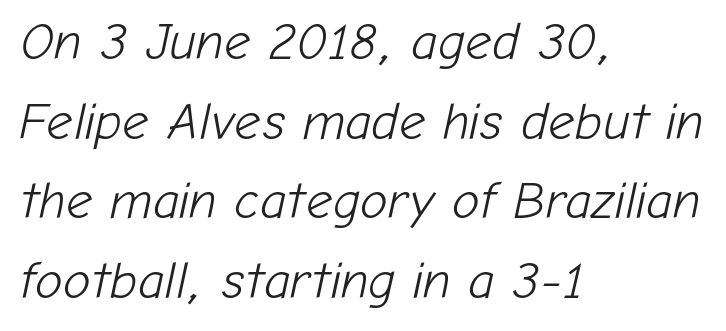
Q: Is the text bold? A: No.
Q: Is the text italic (slanted)? A: Yes, it leans right by about 12 degrees.
Q: Is the text underlined? A: No.
Q: How is the paragraph aligned? A: Left-aligned.
Q: Is the spacing between letters normal or unusually wide? A: Normal.
Q: Is the spacing between lines tight, normal or loose? A: Normal.
Q: Width (condensed, normal, or wide)? A: Normal.
Q: Stroke contrast? A: Low.
Q: x-height? A: Medium.
Q: Monospaced? A: No.
